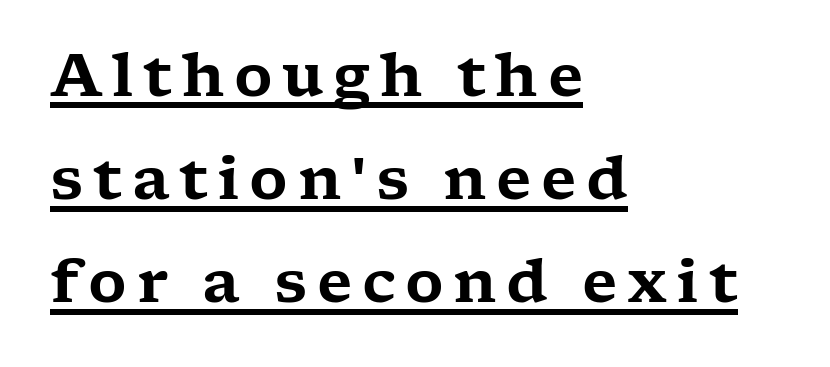
{"serif": "yes", "italic": "no", "width": "wide", "stroke_contrast": "low", "x_height": "medium", "monospaced": "no", "underline": "yes", "align": "left", "line_spacing_ratio": 1.75, "glyph_px": 59}
